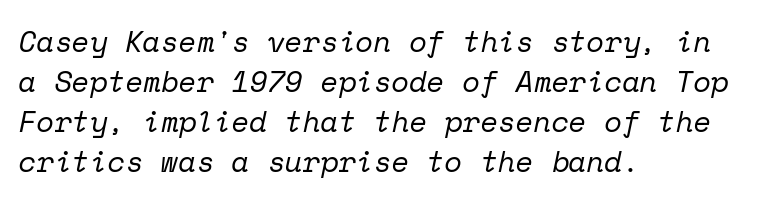
{"serif": "yes", "italic": "yes", "lean": "right", "slant_degrees": 12, "bold": "no", "weight": "regular", "width": "normal", "stroke_contrast": "low", "x_height": "medium", "monospaced": "yes", "underline": "no", "align": "left", "line_spacing": "normal", "line_spacing_ratio": 1.38, "letter_spacing": "normal", "letter_spacing_em": 0.0, "glyph_px": 29}
